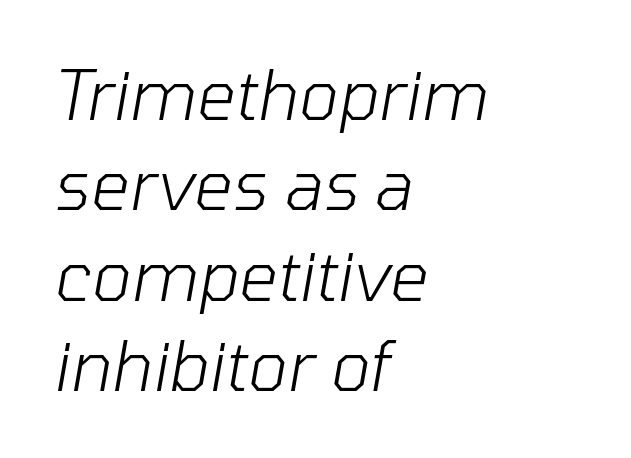
The image shows 68 px light type, italic (leaning right); set left-aligned, normal line spacing (1.33x), normal letter spacing, not underlined; low stroke contrast and a medium x-height.
